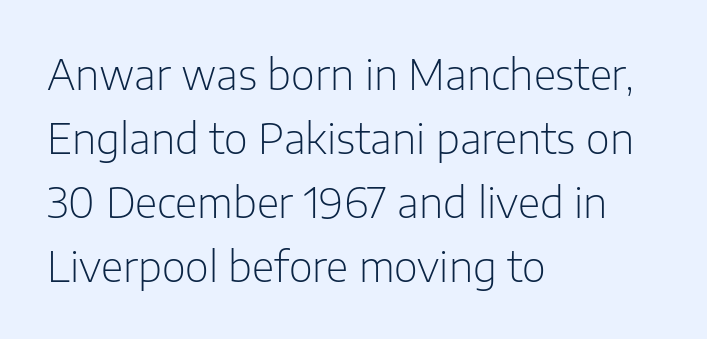
The image shows 41 px light sans-serif type, upright; set left-aligned, normal line spacing (1.56x), normal letter spacing, not underlined; low stroke contrast and a medium x-height.
